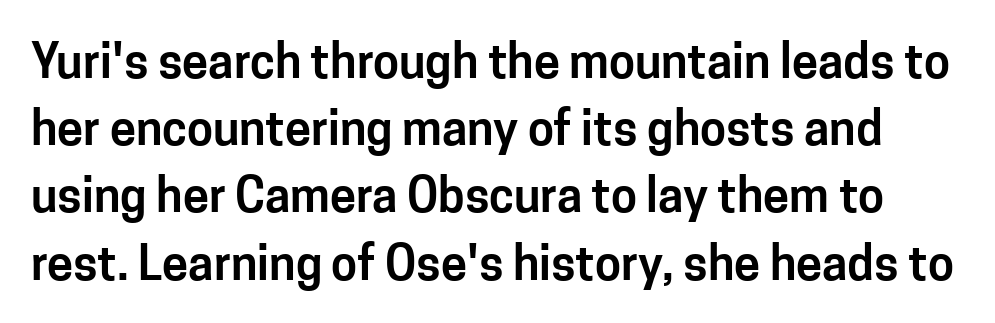
Q: Is the text italic (slanted)? A: No, it is upright.
Q: Is the typeface a serif or a sans-serif typeface? A: Sans-serif.
Q: Is the text underlined? A: No.
Q: Is the spacing between letters normal or unusually wide? A: Normal.
Q: Is the spacing between lines tight, normal or loose? A: Normal.
Q: Width (condensed, normal, or wide)? A: Normal.
Q: Stroke contrast? A: Low.
Q: x-height? A: Medium.
Q: Monospaced? A: No.
